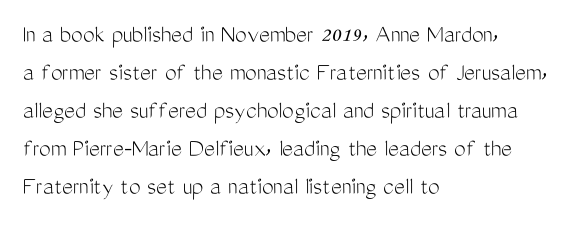
{"italic": "no", "bold": "no", "underline": "no", "align": "left", "line_spacing": "normal", "line_spacing_ratio": 1.46, "letter_spacing": "normal", "letter_spacing_em": 0.0, "glyph_px": 26}
